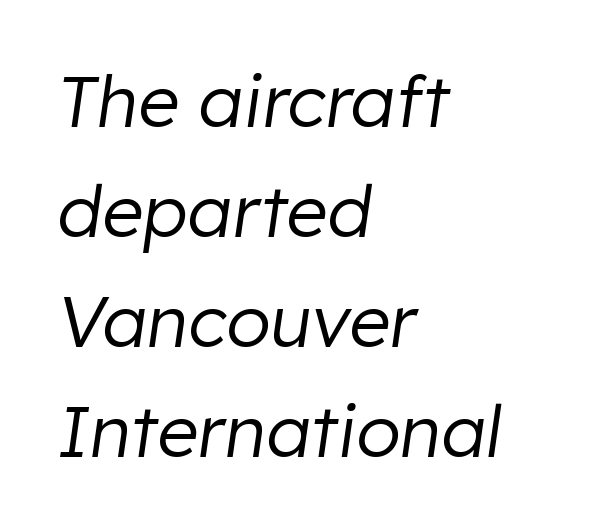
The image shows 72 px regular-weight type, italic (leaning right); set left-aligned, normal line spacing (1.53x), normal letter spacing, not underlined; low stroke contrast and a medium x-height.
